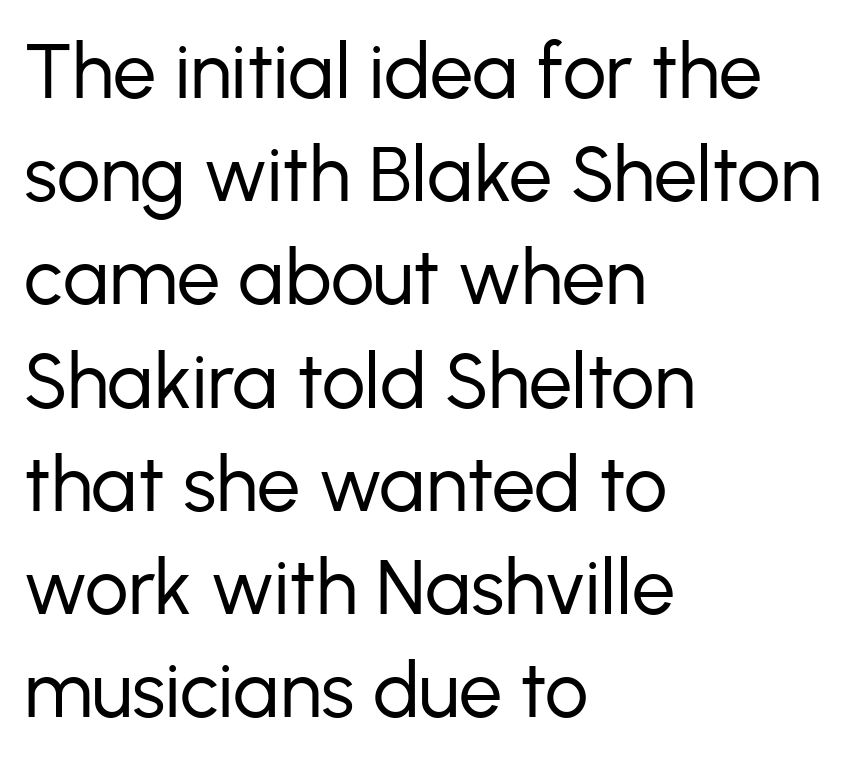
All the whitespace from short lines collects on the right. The rendering uses natural spacing where letterforms have individual widths. The passage shown is typeset with a sans-serif family. Baseline-to-baseline distance is the conventional proportion of letter height. If you drew a line through each stem, it would be perfectly vertical.
